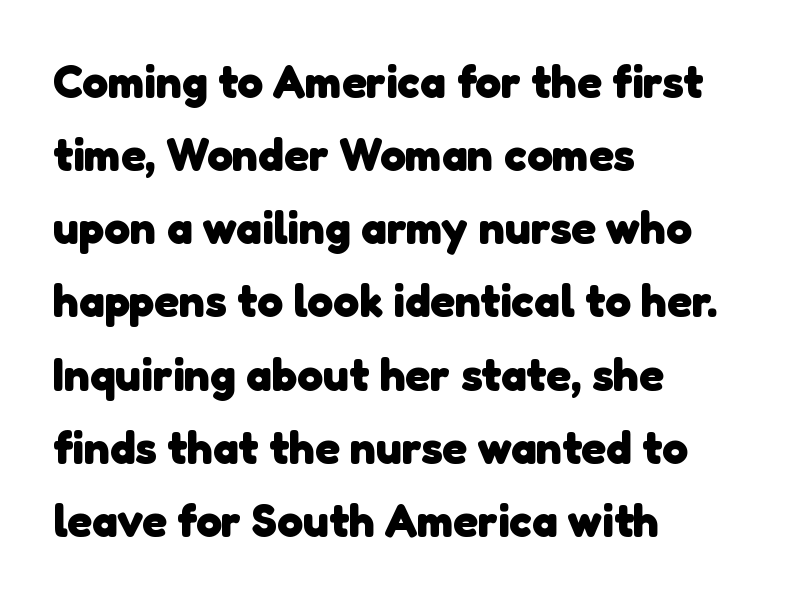
The typesetter chose a ragged-right arrangement here. Spacing between characters is what you'd get straight out of the box. The typesetting leans heavy: a genuine bold. A typesetter would call this proportional, since set widths differ per character. The string is rendered with underlining switched off.
